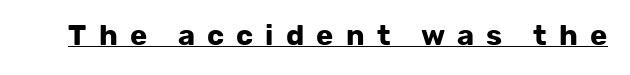
Pretty heavy lettering here — definitely bold. Upright lettering throughout. Spacing verdict: proportional, widths tailored to each character. Is there an underline? Yes — a line sits under the letters. Check where the strokes stop: nothing finishes them off — pure sans.
